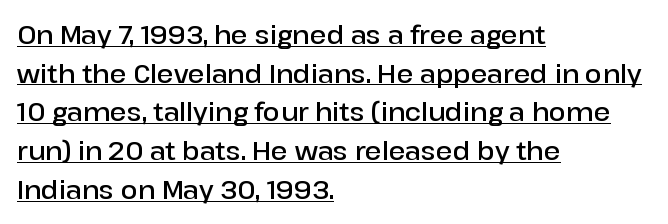
The image shows 25 px text type, upright; set left-aligned, normal line spacing (1.55x), normal letter spacing, underlined.
